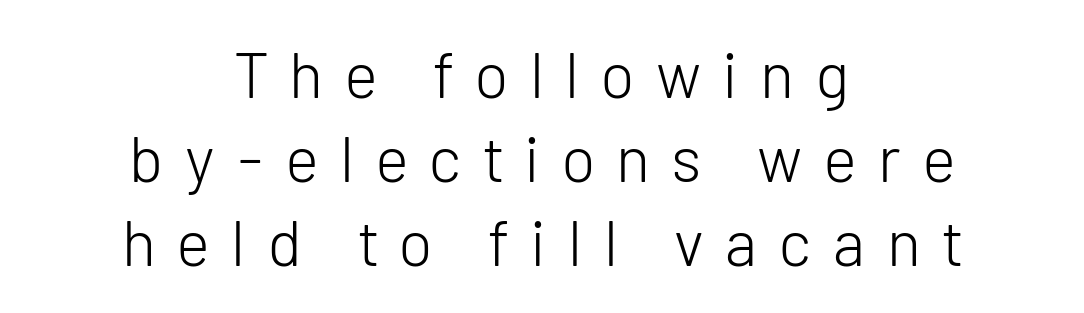
Note the varied advance widths — an 'i' is clearly narrower than an 'm'. A student would call this center alignment; a typographer would say set centered. The characters display no serif detailing; their extremities are plain. The strip under each line holds only bare page. The rendering uses a moderate line-height, typical for paragraphs. In terms of letterspacing, this is a distinctly airy, spread setting.
